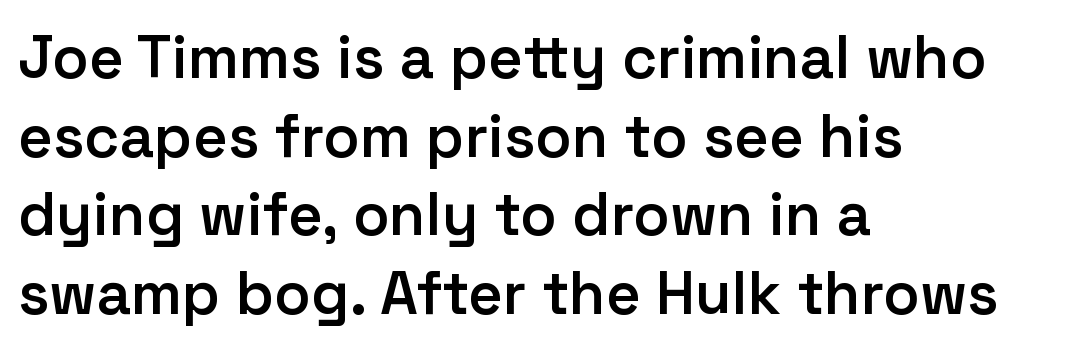
The image shows 60 px semibold sans-serif type, upright; set left-aligned, normal line spacing (1.31x), normal letter spacing, not underlined; low stroke contrast and a medium x-height.
